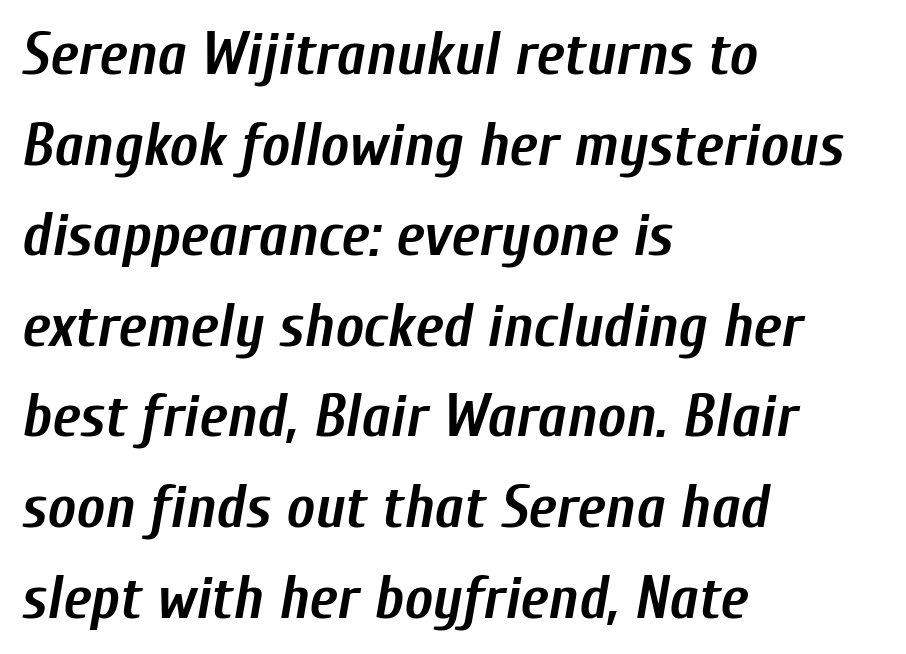
{"italic": "yes", "lean": "right", "slant_degrees": 10, "bold": "yes", "weight": "semibold", "width": "condensed", "stroke_contrast": "low", "x_height": "medium", "monospaced": "no", "underline": "no", "align": "left", "line_spacing": "normal", "line_spacing_ratio": 1.51, "letter_spacing": "normal", "letter_spacing_em": 0.0, "glyph_px": 60}
